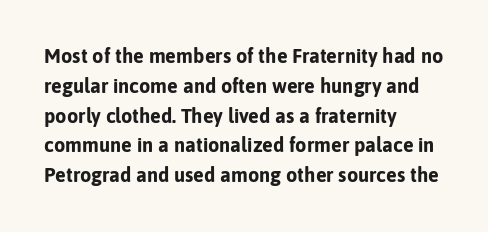
{"italic": "no", "bold": "yes", "underline": "no", "align": "left", "line_spacing": "normal", "line_spacing_ratio": 1.49, "letter_spacing": "normal", "letter_spacing_em": 0.0, "glyph_px": 20}
